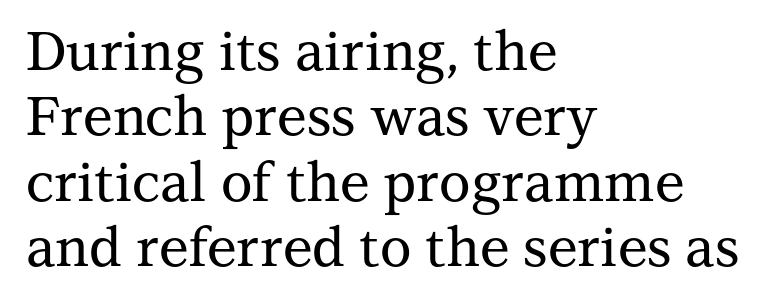
The font's upright variant was chosen for this text. Short and long lines alike share a common starting point at left. Yep, those are serifs on the letters. The space beneath each line is pristine and unruled. The face used here is rendered with its standard letterfit. These lines are rendered in a variable-pitch font.
